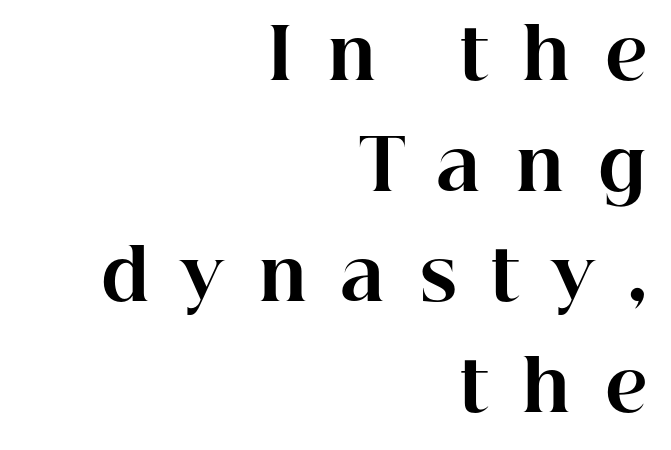
The image shows 70 px bold serif type, upright; set right-aligned, normal line spacing (1.58x), unusually wide letter spacing (+0.48 em), not underlined; high stroke contrast and a medium x-height.
